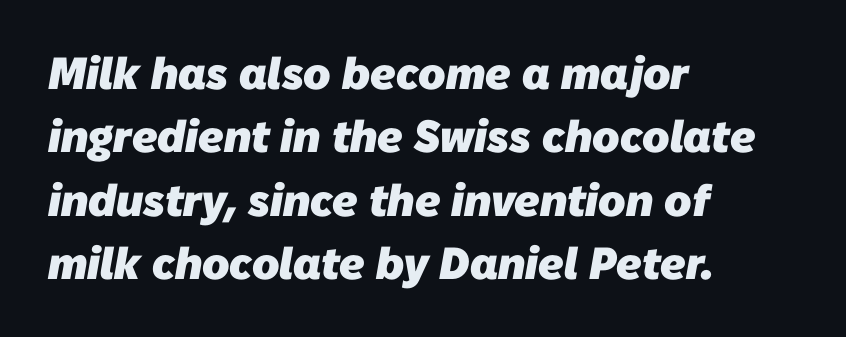
Q: Is the text bold? A: Yes.
Q: Is the typeface a serif or a sans-serif typeface? A: Sans-serif.
Q: Is the text underlined? A: No.
Q: How is the paragraph aligned? A: Left-aligned.
Q: Is the spacing between letters normal or unusually wide? A: Normal.
Q: Is the spacing between lines tight, normal or loose? A: Normal.
Q: Width (condensed, normal, or wide)? A: Normal.
Q: Stroke contrast? A: Low.
Q: x-height? A: Medium.
Q: Monospaced? A: No.
